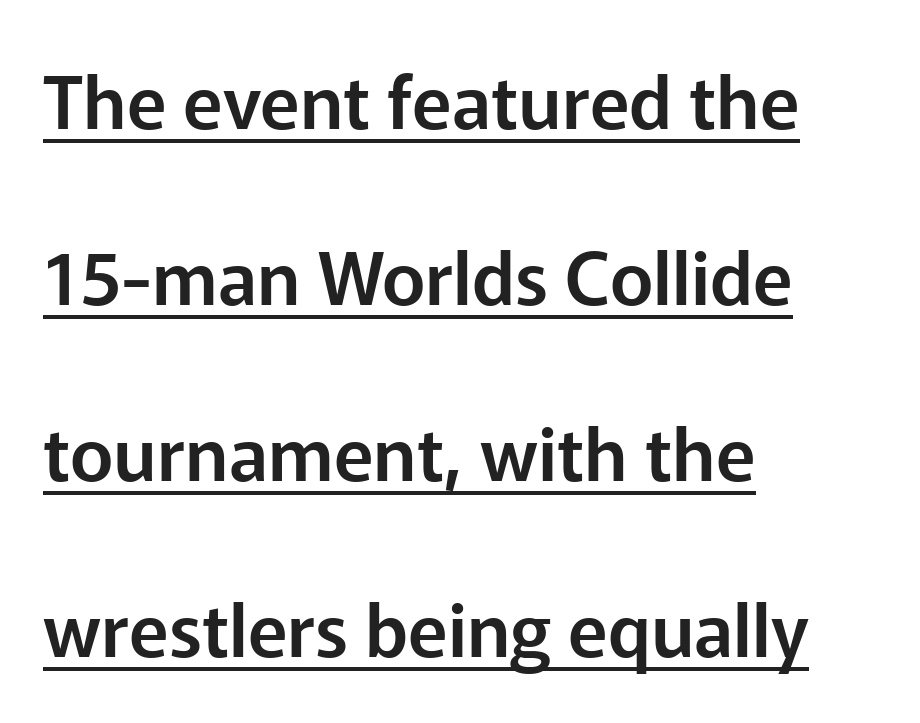
The image shows 74 px sans-serif type, upright; set left-aligned, loose line spacing (2.38x), normal letter spacing, underlined; low stroke contrast and a medium x-height.
